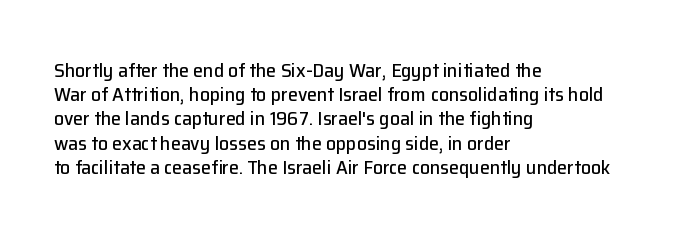
If you drew a line through each stem, it would be perfectly vertical. The line texture is even and compact thanks to regular tracking. Which margin do the lines hug? The left one — the right edge is uneven. Letters rest on an invisible, unmarked baseline.
